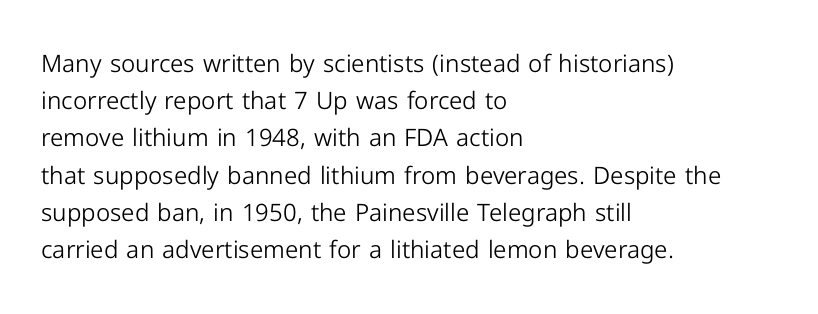
Ordinary non-slanted type is in use. This sample uses plain, unmodified letter spacing. Has an underline been added? It has not. The designer left line spacing at the default. The cut favours lightness, reaching ordinary text weight at its darkest. Layout note: lines flush left.
